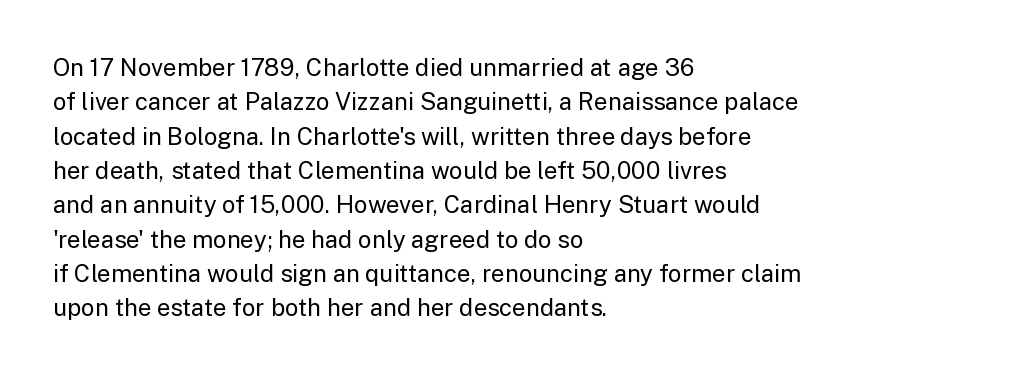
Vertical stems look standard width or narrower in stroke. Default kerning and tracking; the words read as compact shapes. These lines are set flush left with a ragged right edge. The baseline area is clear.
